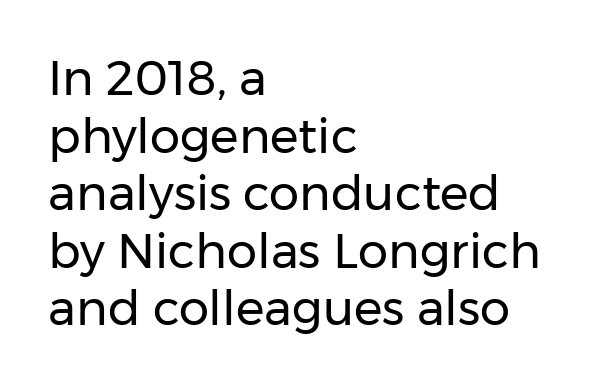
Q: Is the text bold? A: No.
Q: Is the text italic (slanted)? A: No, it is upright.
Q: Is the typeface a serif or a sans-serif typeface? A: Sans-serif.
Q: Is the text underlined? A: No.
Q: How is the paragraph aligned? A: Left-aligned.
Q: Is the spacing between letters normal or unusually wide? A: Normal.
Q: Width (condensed, normal, or wide)? A: Normal.
Q: Stroke contrast? A: Low.
Q: x-height? A: Medium.
Q: Monospaced? A: No.
